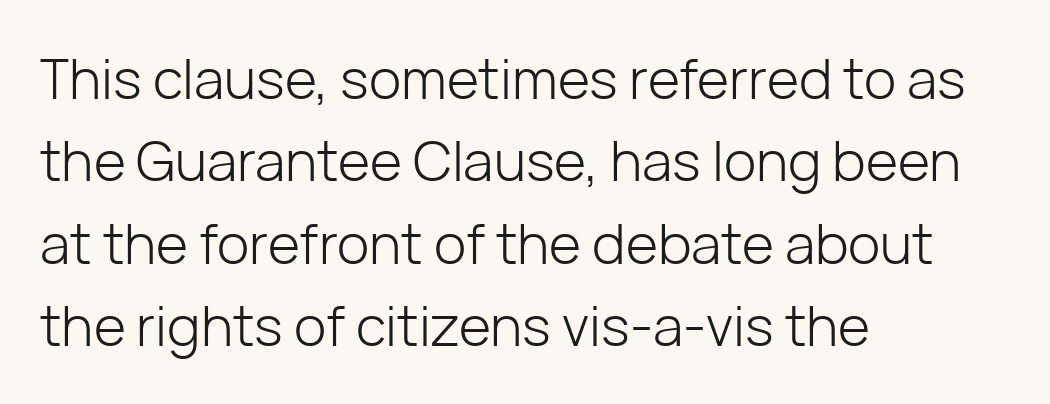
A typesetter would call this zero additional tracking. No chunkiness to these letters — they're not bold. The lines sit at an ordinary, default distance from one another. The typography opts for an upright posture over an oblique one.
